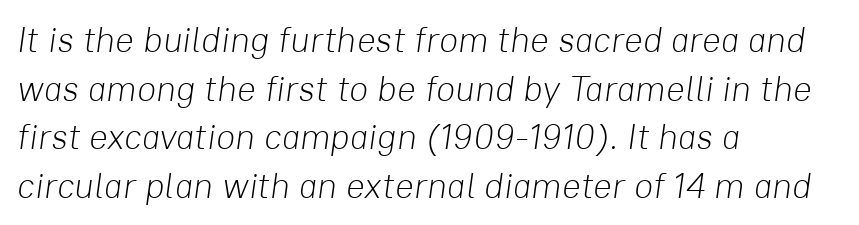
The passage is arranged the way most books set body copy — flush left. Regarding leading, the lines here are spaced in the standard way. The face used here is proportionally spaced, like ordinary book or web type. Lines of text with bare space underneath. Emphasis-style slanted type is in use.
